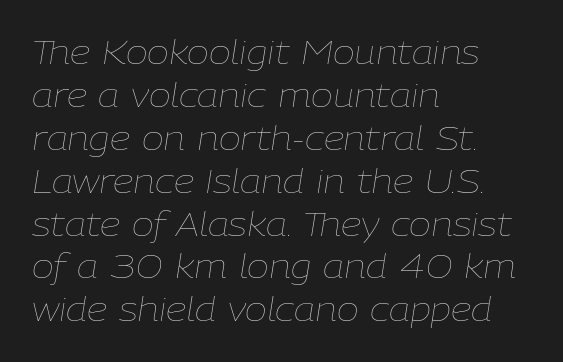
{"italic": "yes", "lean": "right", "slant_degrees": 9, "bold": "no", "weight": "thin", "width": "normal", "stroke_contrast": "low", "x_height": "medium", "monospaced": "no", "underline": "no", "align": "left", "line_spacing": "normal", "line_spacing_ratio": 1.3, "letter_spacing": "normal", "letter_spacing_em": 0.0, "glyph_px": 33}
